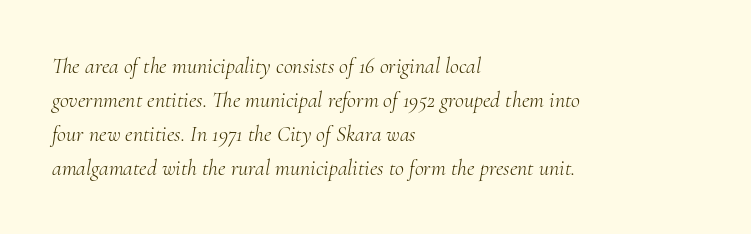
Q: Is the text bold? A: No.
Q: Is the text italic (slanted)? A: Yes, it leans right by about 10 degrees.
Q: Is the text underlined? A: No.
Q: How is the paragraph aligned? A: Left-aligned.
Q: Is the spacing between letters normal or unusually wide? A: Normal.
Q: Is the spacing between lines tight, normal or loose? A: Normal.
